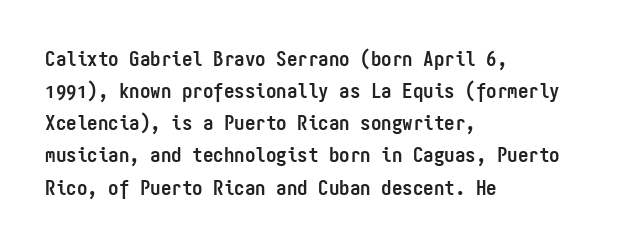
The image shows 21 px bold type, upright; set left-aligned, normal line spacing (1.53x), normal letter spacing, not underlined.
